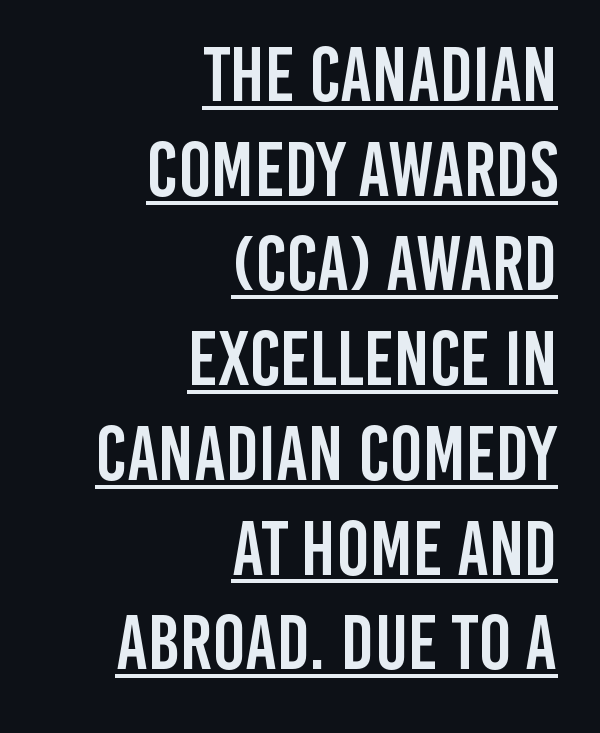
Q: Is the text italic (slanted)? A: No, it is upright.
Q: Is the typeface a serif or a sans-serif typeface? A: Sans-serif.
Q: Is the text underlined? A: Yes.
Q: How is the paragraph aligned? A: Right-aligned.
Q: Is the spacing between letters normal or unusually wide? A: Normal.
Q: Width (condensed, normal, or wide)? A: Condensed.
Q: Stroke contrast? A: Low.
Q: x-height? A: Large.
Q: Monospaced? A: No.
